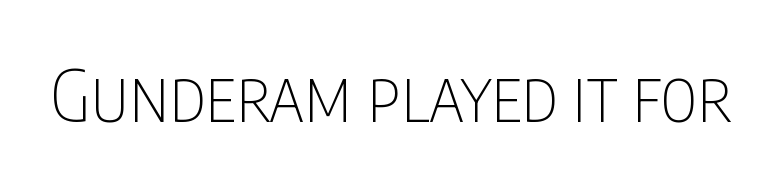
{"serif": "no", "italic": "no", "bold": "no", "weight": "thin", "width": "condensed", "stroke_contrast": "low", "x_height": "large", "monospaced": "no", "underline": "no", "letter_spacing": "normal", "letter_spacing_em": 0.0, "glyph_px": 71}
